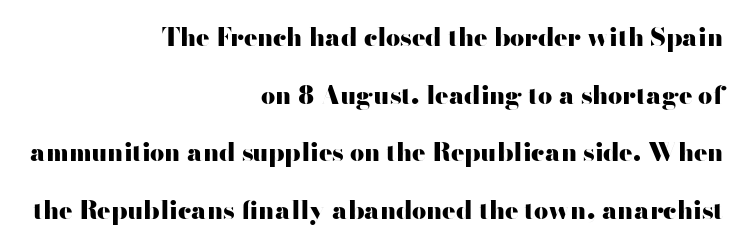
{"italic": "no", "bold": "yes", "underline": "no", "align": "right", "line_spacing": "loose", "line_spacing_ratio": 2.31, "letter_spacing": "normal", "letter_spacing_em": 0.0, "glyph_px": 25}
